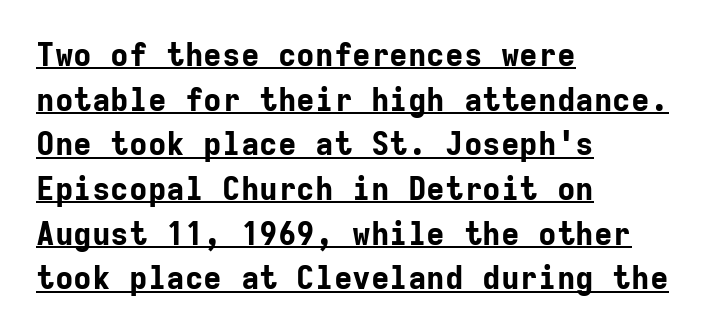
Q: Is the text bold? A: Yes.
Q: Is the text italic (slanted)? A: No, it is upright.
Q: Is the typeface a serif or a sans-serif typeface? A: Sans-serif.
Q: Is the text underlined? A: Yes.
Q: How is the paragraph aligned? A: Left-aligned.
Q: Is the spacing between letters normal or unusually wide? A: Normal.
Q: Is the spacing between lines tight, normal or loose? A: Normal.
Q: Width (condensed, normal, or wide)? A: Normal.
Q: Stroke contrast? A: Low.
Q: x-height? A: Medium.
Q: Monospaced? A: Yes.
